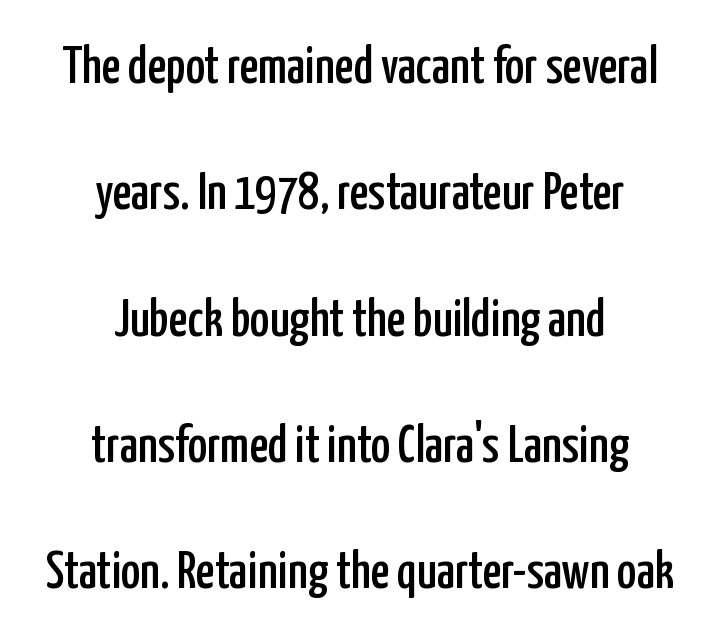
Q: Is the text italic (slanted)? A: No, it is upright.
Q: Is the typeface a serif or a sans-serif typeface? A: Sans-serif.
Q: Is the text underlined? A: No.
Q: How is the paragraph aligned? A: Centered.
Q: Is the spacing between letters normal or unusually wide? A: Normal.
Q: Is the spacing between lines tight, normal or loose? A: Loose.
Q: Width (condensed, normal, or wide)? A: Condensed.
Q: Stroke contrast? A: Low.
Q: x-height? A: Medium.
Q: Monospaced? A: No.
